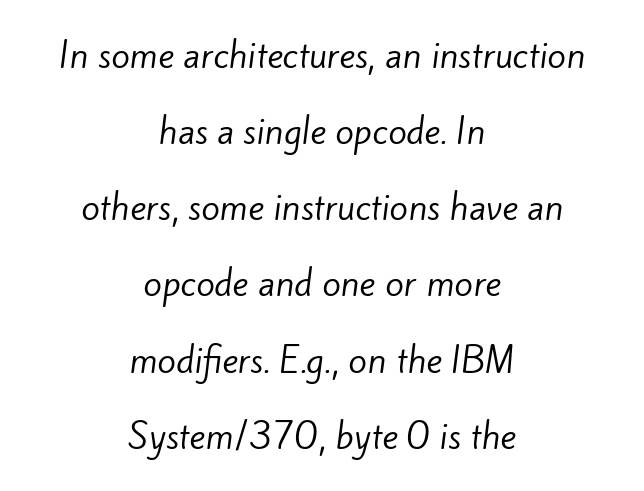
Q: Is the text bold? A: No.
Q: Is the typeface a serif or a sans-serif typeface? A: Sans-serif.
Q: Is the text underlined? A: No.
Q: How is the paragraph aligned? A: Centered.
Q: Is the spacing between letters normal or unusually wide? A: Normal.
Q: Is the spacing between lines tight, normal or loose? A: Loose.
Q: Width (condensed, normal, or wide)? A: Normal.
Q: Stroke contrast? A: Low.
Q: x-height? A: Small.
Q: Monospaced? A: No.
